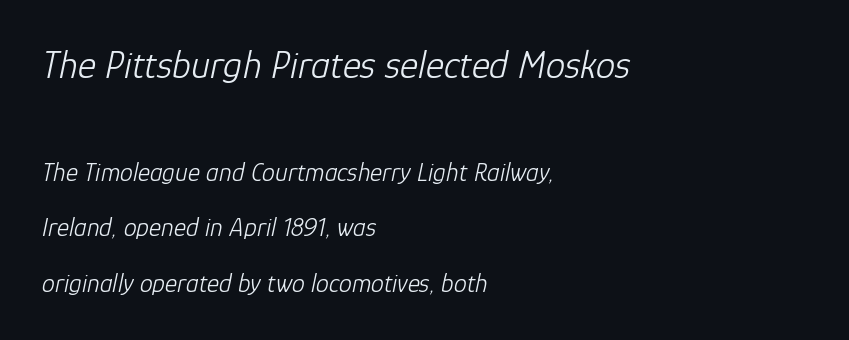
Q: Is the text bold? A: No.
Q: Is the text italic (slanted)? A: Yes, it leans right by about 12 degrees.
Q: Is the text underlined? A: No.
Q: How is the paragraph aligned? A: Left-aligned.
Q: Is the spacing between letters normal or unusually wide? A: Normal.
Q: Is the spacing between lines tight, normal or loose? A: Loose.
Q: Which block of text is set in a larger size, the first (top) or the second (bottom)? A: The first (top) one.
Q: Width (condensed, normal, or wide)? A: Normal.
Q: Stroke contrast? A: Low.
Q: x-height? A: Medium.
Q: Monospaced? A: No.
